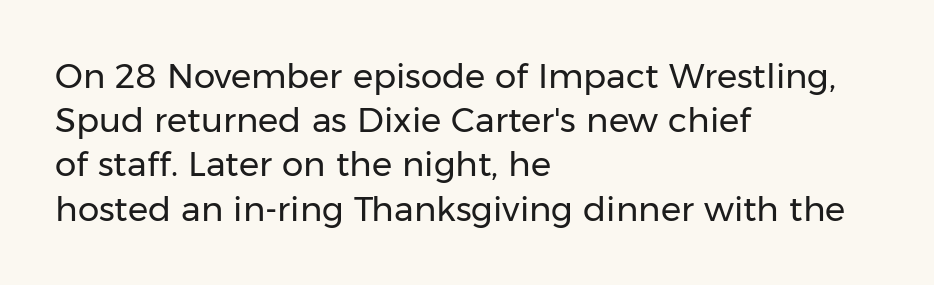
The image shows 34 px regular-weight sans-serif type, upright; set left-aligned, normal line spacing (1.3x), normal letter spacing, not underlined; low stroke contrast and a medium x-height.
